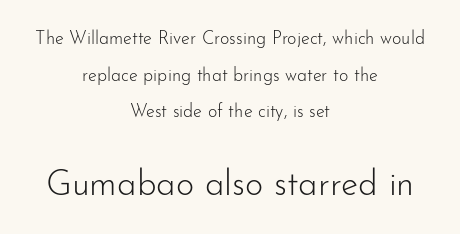
The image shows 35 px light sans-serif type, upright; set centered, loose line spacing (2.03x), normal letter spacing, not underlined; the second (bottom) block is 1.94x larger; low stroke contrast and a small x-height.
